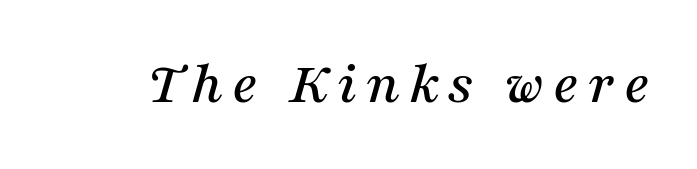
{"serif": "yes", "italic": "yes", "lean": "right", "slant_degrees": 16, "width": "normal", "stroke_contrast": "medium", "x_height": "medium", "monospaced": "no", "underline": "no", "glyph_px": 61}
